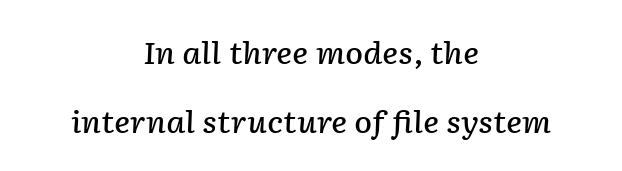
Q: Is the text bold? A: Semi-bold.
Q: Is the text italic (slanted)? A: Yes, it leans right by about 2 degrees.
Q: Is the text underlined? A: No.
Q: How is the paragraph aligned? A: Centered.
Q: Is the spacing between letters normal or unusually wide? A: Normal.
Q: Is the spacing between lines tight, normal or loose? A: Loose.
Q: Width (condensed, normal, or wide)? A: Normal.
Q: Stroke contrast? A: Low.
Q: x-height? A: Medium.
Q: Monospaced? A: No.
